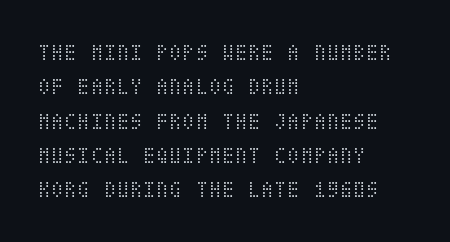
Vertical stems look standard width or narrower in stroke. Default kerning and tracking; the words read as compact shapes. These lines are set flush left with a ragged right edge. The baseline area is clear.
